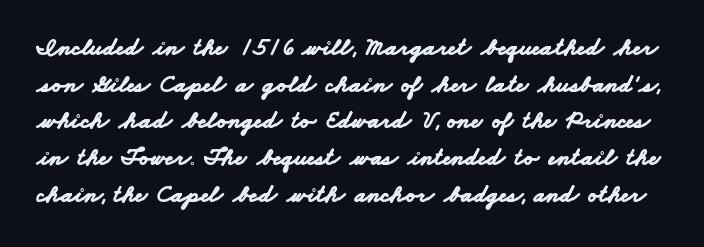
Q: Is the text bold? A: Yes.
Q: Is the text underlined? A: No.
Q: Is the spacing between letters normal or unusually wide? A: Normal.
Q: Is the spacing between lines tight, normal or loose? A: Normal.
